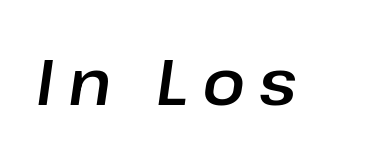
The image shows 64 px text type, italic (leaning right); set unusually wide letter spacing (+0.22 em), not underlined; low stroke contrast and a medium x-height.
